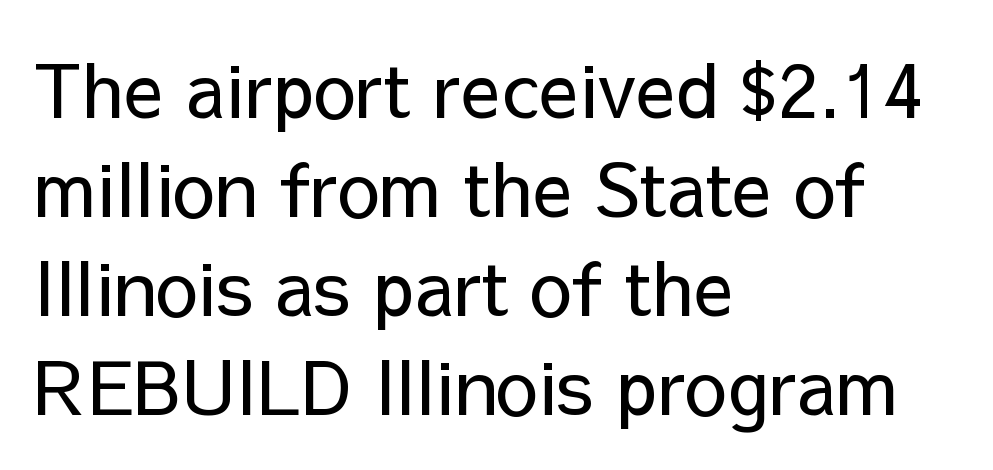
The image shows 75 px regular-weight sans-serif type, upright; set left-aligned, normal line spacing (1.32x), normal letter spacing, not underlined; low stroke contrast and a medium x-height.
